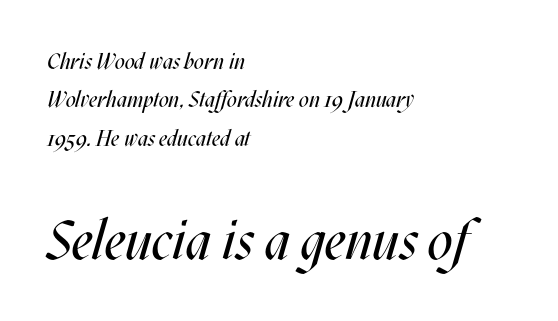
{"italic": "yes", "lean": "right", "slant_degrees": 17, "bold": "no", "weight": "regular", "width": "condensed", "stroke_contrast": "medium", "x_height": "large", "monospaced": "no", "underline": "no", "align": "left", "line_spacing_ratio": 1.74, "letter_spacing": "normal", "letter_spacing_em": 0.0, "larger_block": "second", "size_ratio": 2.5, "glyph_px": 55}
